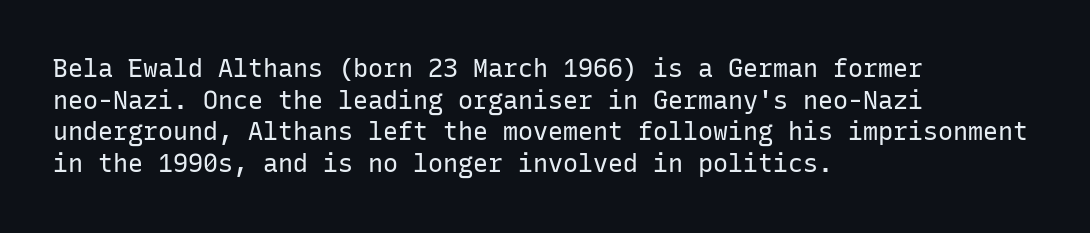
The image shows 25 px text type, upright; set left-aligned, normal line spacing (1.27x), normal letter spacing, not underlined.
